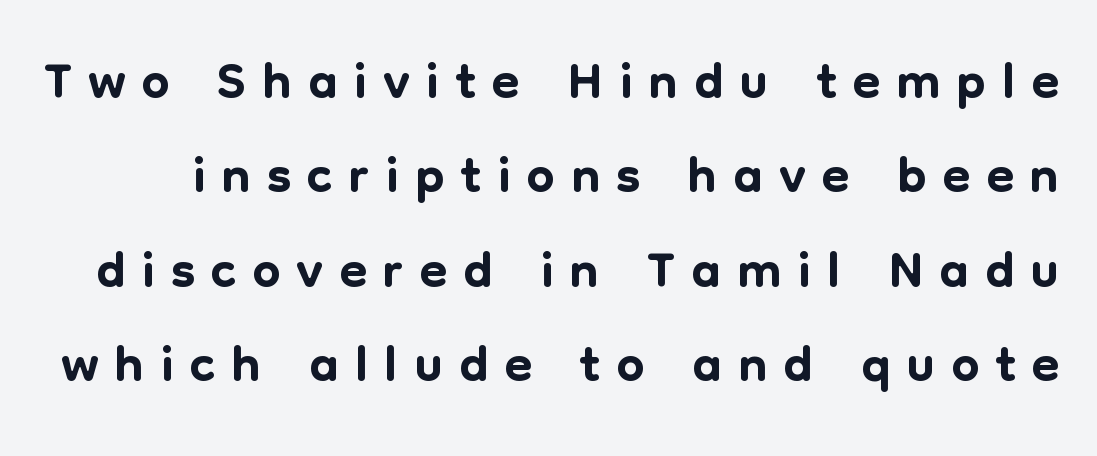
{"serif": "no", "italic": "no", "width": "normal", "stroke_contrast": "low", "x_height": "medium", "monospaced": "no", "underline": "no", "line_spacing_ratio": 1.18, "letter_spacing": "wide", "letter_spacing_em": 0.2, "glyph_px": 80}
